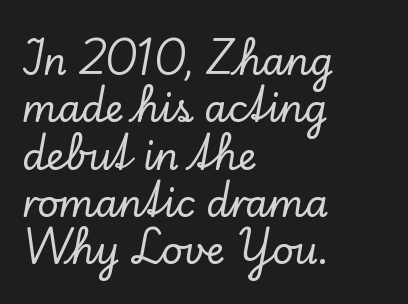
{"serif": "yes", "width": "normal", "stroke_contrast": "low", "x_height": "small", "monospaced": "no", "underline": "no", "align": "left", "line_spacing": "normal", "line_spacing_ratio": 1.28, "letter_spacing": "normal", "letter_spacing_em": 0.0, "glyph_px": 37}
